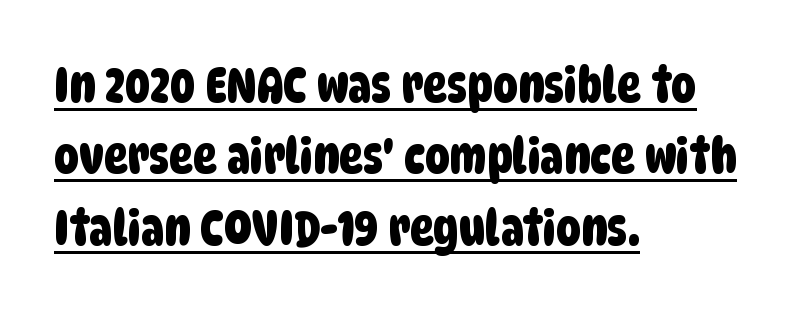
{"serif": "no", "width": "condensed", "stroke_contrast": "low", "x_height": "large", "monospaced": "no", "underline": "yes", "align": "left", "line_spacing": "normal", "line_spacing_ratio": 1.43, "letter_spacing": "normal", "letter_spacing_em": 0.0, "glyph_px": 50}
